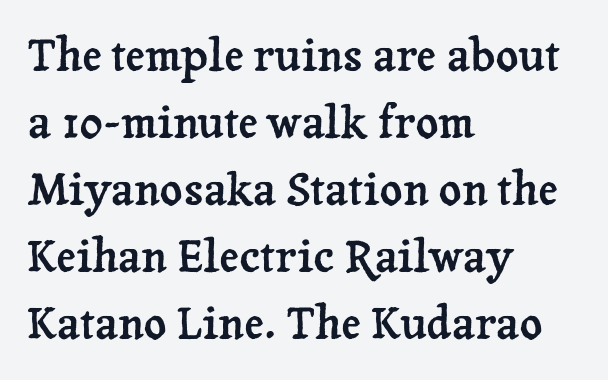
The image shows 44 px serif type, upright; set left-aligned, normal line spacing (1.52x), normal letter spacing, not underlined; low stroke contrast and a medium x-height.
